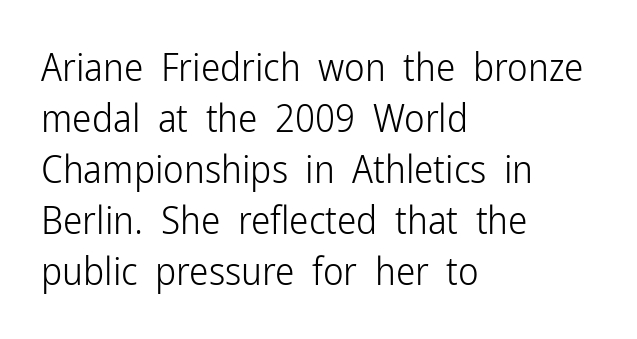
The image shows 39 px light, condensed sans-serif type, upright; set left-aligned, normal line spacing (1.31x), normal letter spacing, not underlined; low stroke contrast and a medium x-height.
